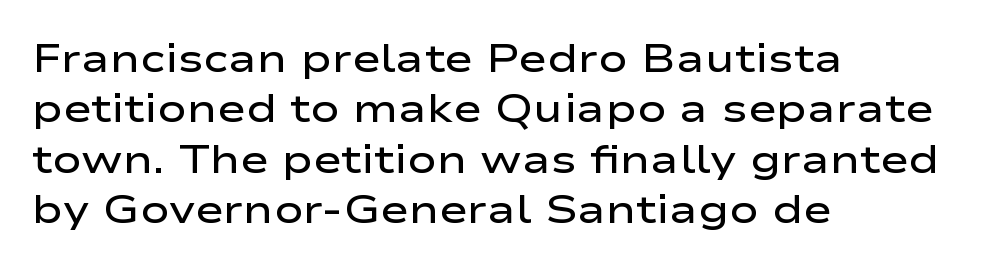
This sample uses an upright cut, with every glyph sitting square on the baseline. Line beginnings align vertically; line endings do not. Summary of weight: moderately heavy, a semibold. Caption: standard tracking, unaltered. Each letter's strokes conclude bluntly, with no projecting serifs. These lines are rendered in a variable-pitch font.
